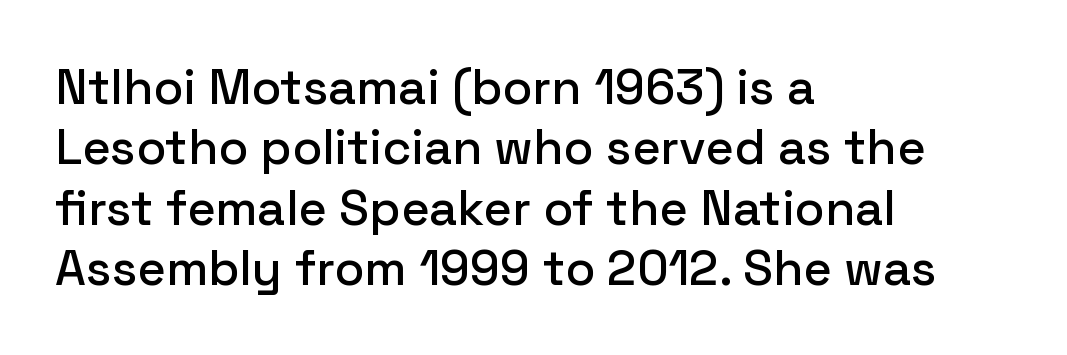
Letter spacing: default. Varying glyph widths throughout — classic text-font behaviour. No italicization has been applied; the sample stays upright. A bare baseline throughout the passage.
